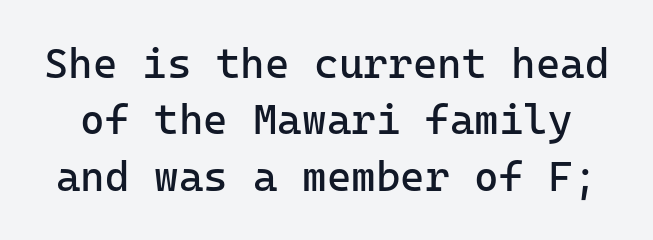
Q: Is the text bold? A: No.
Q: Is the text italic (slanted)? A: No, it is upright.
Q: Is the typeface a serif or a sans-serif typeface? A: Sans-serif.
Q: Is the text underlined? A: No.
Q: Is the spacing between letters normal or unusually wide? A: Normal.
Q: Is the spacing between lines tight, normal or loose? A: Normal.
Q: Width (condensed, normal, or wide)? A: Normal.
Q: Stroke contrast? A: Low.
Q: x-height? A: Medium.
Q: Monospaced? A: Yes.
